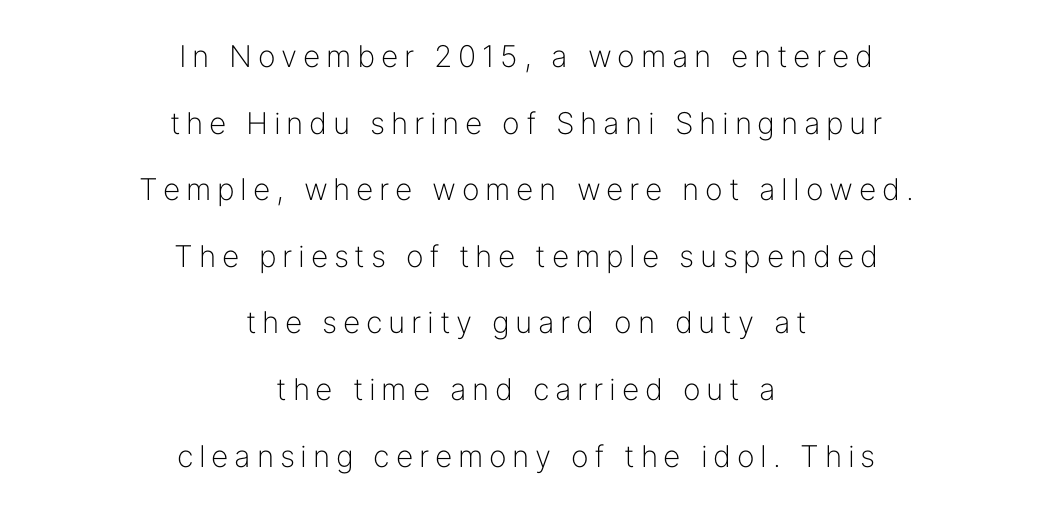
The image shows 30 px light sans-serif type, upright; set centered, loose line spacing (2.22x), not underlined; low stroke contrast and a medium x-height.
